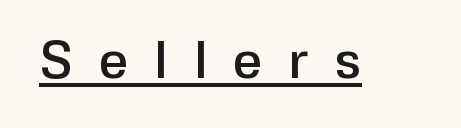
{"serif": "no", "italic": "no", "width": "normal", "stroke_contrast": "low", "x_height": "medium", "monospaced": "no", "underline": "yes", "letter_spacing": "wide", "letter_spacing_em": 0.5, "glyph_px": 52}
